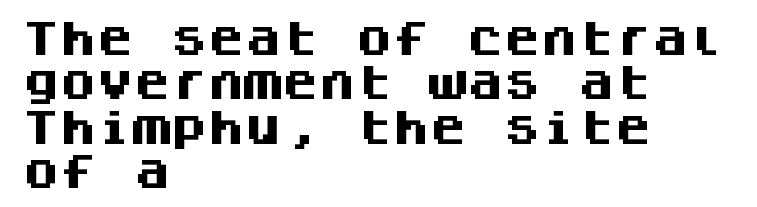
{"serif": "no", "italic": "no", "bold": "yes", "weight": "heavy", "width": "normal", "stroke_contrast": "medium", "x_height": "large", "monospaced": "yes", "underline": "no", "align": "left", "line_spacing_ratio": 1.2, "letter_spacing": "normal", "letter_spacing_em": 0.0, "glyph_px": 37}
